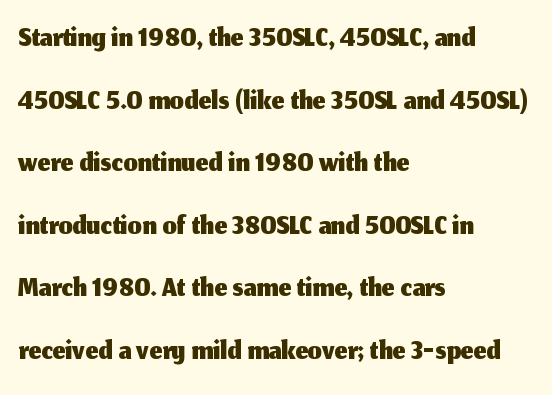
Default kerning and tracking; the words read as compact shapes. Check under the words: just untouched page. The rendering anchors every line to the left-hand side. The axis of the letterforms is exactly vertical. Classification — sans serif. The rendering uses natural spacing where letterforms have individual widths.
